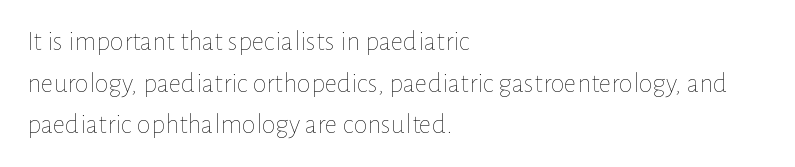
The image shows 28 px thin type, upright; set left-aligned, normal line spacing (1.49x), normal letter spacing, not underlined; low stroke contrast and a medium x-height.
